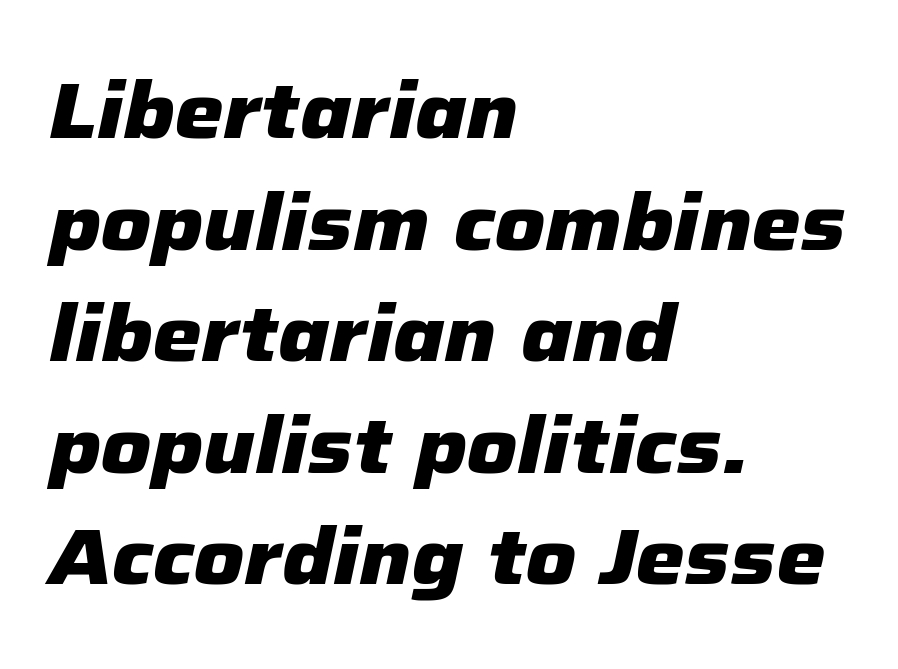
The image shows 78 px heavy type, italic (leaning right); set left-aligned, normal line spacing (1.43x), normal letter spacing, not underlined; low stroke contrast and a medium x-height.
